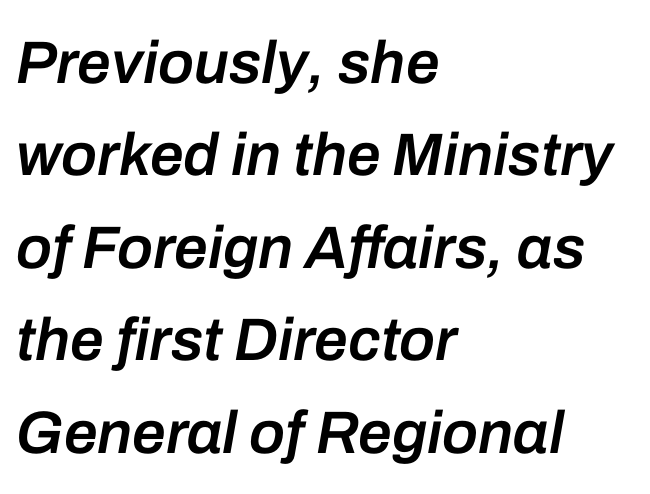
Q: Is the text bold? A: Semi-bold.
Q: Is the text italic (slanted)? A: Yes, it leans right by about 10 degrees.
Q: Is the text underlined? A: No.
Q: How is the paragraph aligned? A: Left-aligned.
Q: Is the spacing between letters normal or unusually wide? A: Normal.
Q: Is the spacing between lines tight, normal or loose? A: Normal.
Q: Width (condensed, normal, or wide)? A: Normal.
Q: Stroke contrast? A: Low.
Q: x-height? A: Medium.
Q: Monospaced? A: No.
